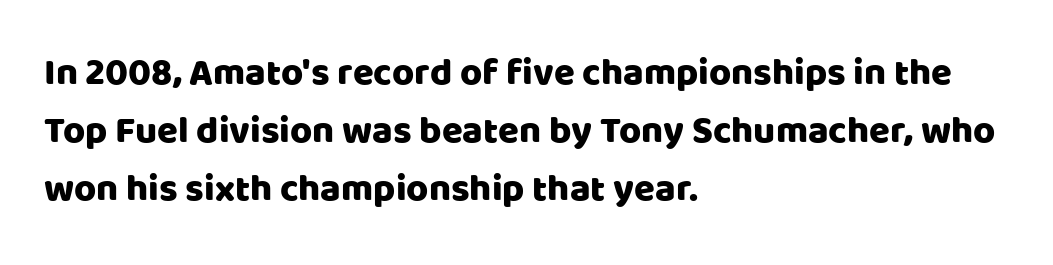
Proportional: the letters do not fall into vertical columns. Posture: straight, roman, zero tilt. If you measured baseline to baseline, you'd find a middling distance. Does extra space separate the letters? No, they use regular spacing. Each row of text sits above clean, open space. The lines are quadded left.
